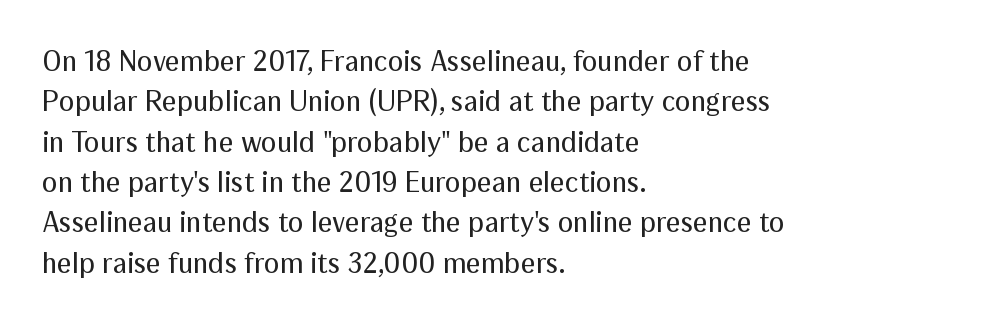
Q: Is the text bold? A: No.
Q: Is the text italic (slanted)? A: No, it is upright.
Q: Is the typeface a serif or a sans-serif typeface? A: Sans-serif.
Q: Is the text underlined? A: No.
Q: How is the paragraph aligned? A: Left-aligned.
Q: Is the spacing between letters normal or unusually wide? A: Normal.
Q: Is the spacing between lines tight, normal or loose? A: Normal.
Q: Width (condensed, normal, or wide)? A: Normal.
Q: Stroke contrast? A: Medium.
Q: x-height? A: Medium.
Q: Monospaced? A: No.
